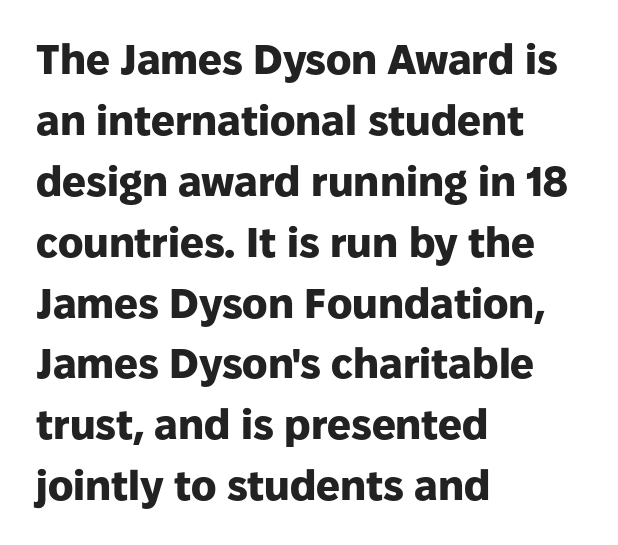
The image shows 42 px heavy sans-serif type, upright; set left-aligned, normal line spacing (1.45x), normal letter spacing, not underlined; low stroke contrast and a medium x-height.
